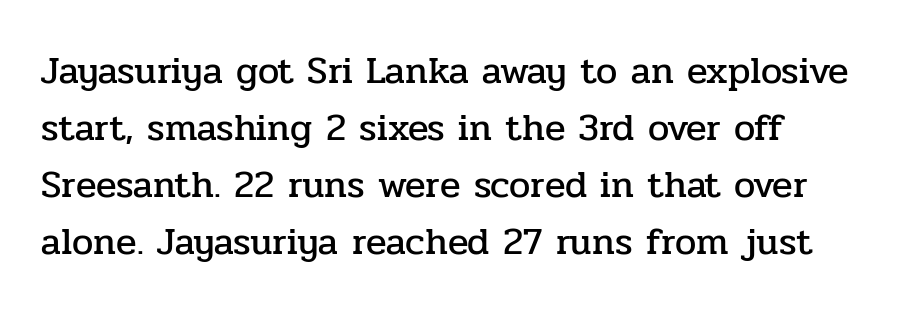
{"serif": "yes", "italic": "no", "width": "normal", "stroke_contrast": "low", "x_height": "medium", "monospaced": "no", "underline": "no", "line_spacing": "normal", "line_spacing_ratio": 1.5, "letter_spacing": "normal", "letter_spacing_em": 0.0, "glyph_px": 38}
